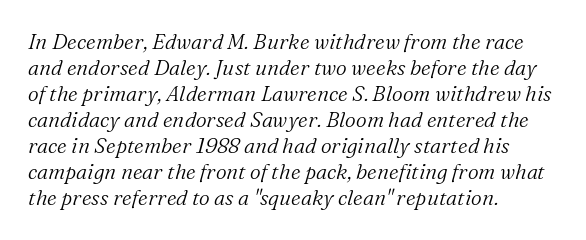
{"italic": "yes", "lean": "right", "slant_degrees": 16, "bold": "no", "underline": "no", "align": "left", "line_spacing_ratio": 1.24, "letter_spacing": "normal", "letter_spacing_em": 0.0, "glyph_px": 21}
